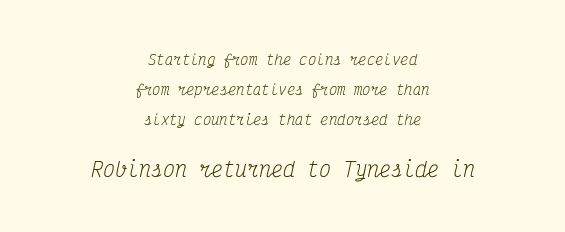
Q: Is the text bold? A: No.
Q: Is the text italic (slanted)? A: Yes, it leans right by about 12 degrees.
Q: Is the text underlined? A: No.
Q: How is the paragraph aligned? A: Centered.
Q: Is the spacing between letters normal or unusually wide? A: Normal.
Q: Is the spacing between lines tight, normal or loose? A: Loose.
Q: Which block of text is set in a larger size, the first (top) or the second (bottom)? A: The second (bottom) one.
